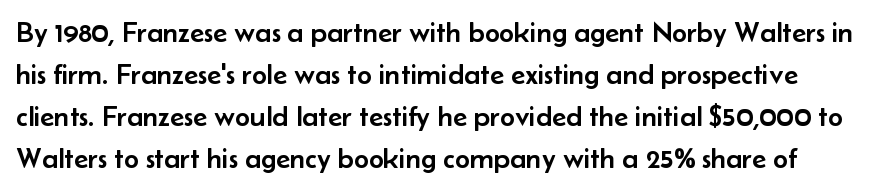
The rendering uses a moderate line-height, typical for paragraphs. Here the designer chose a conventional face with non-uniform glyph widths. Italic: no, the glyphs are upright roman. Compared with typical body copy, the letter spacing here is the same. The foot of each line stays bare and open.
